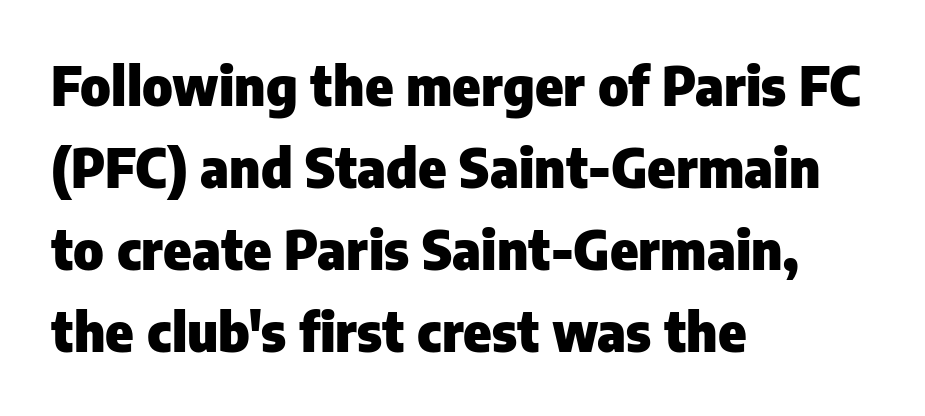
Q: Is the text bold? A: Yes.
Q: Is the text italic (slanted)? A: No, it is upright.
Q: Is the typeface a serif or a sans-serif typeface? A: Sans-serif.
Q: Is the text underlined? A: No.
Q: How is the paragraph aligned? A: Left-aligned.
Q: Is the spacing between letters normal or unusually wide? A: Normal.
Q: Is the spacing between lines tight, normal or loose? A: Normal.
Q: Width (condensed, normal, or wide)? A: Normal.
Q: Stroke contrast? A: Low.
Q: x-height? A: Medium.
Q: Monospaced? A: No.
